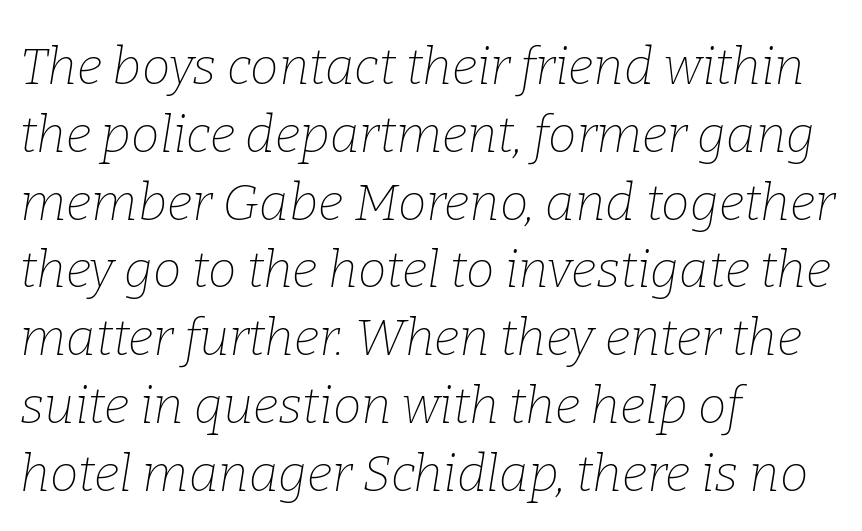
{"serif": "yes", "italic": "yes", "lean": "right", "slant_degrees": 9, "bold": "no", "weight": "thin", "width": "normal", "stroke_contrast": "low", "x_height": "medium", "monospaced": "no", "underline": "no", "align": "left", "line_spacing": "normal", "line_spacing_ratio": 1.33, "letter_spacing": "normal", "letter_spacing_em": 0.0, "glyph_px": 51}
